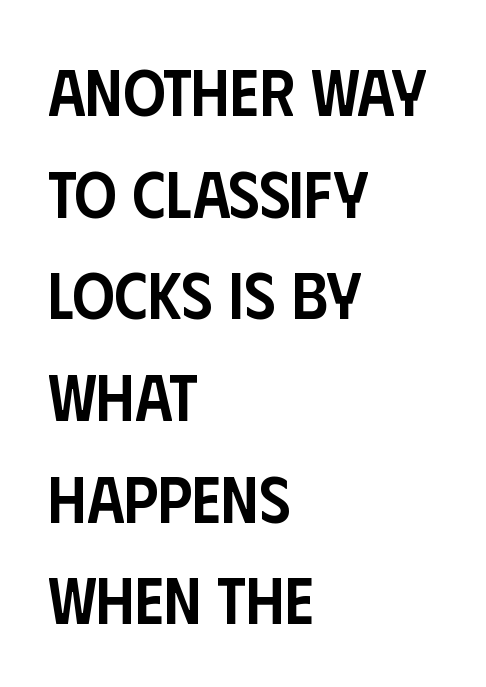
Q: Is the text bold? A: Semi-bold.
Q: Is the text italic (slanted)? A: No, it is upright.
Q: Is the typeface a serif or a sans-serif typeface? A: Sans-serif.
Q: Is the text underlined? A: No.
Q: How is the paragraph aligned? A: Left-aligned.
Q: Is the spacing between letters normal or unusually wide? A: Normal.
Q: Is the spacing between lines tight, normal or loose? A: Normal.
Q: Width (condensed, normal, or wide)? A: Condensed.
Q: Stroke contrast? A: Low.
Q: x-height? A: Large.
Q: Monospaced? A: No.
